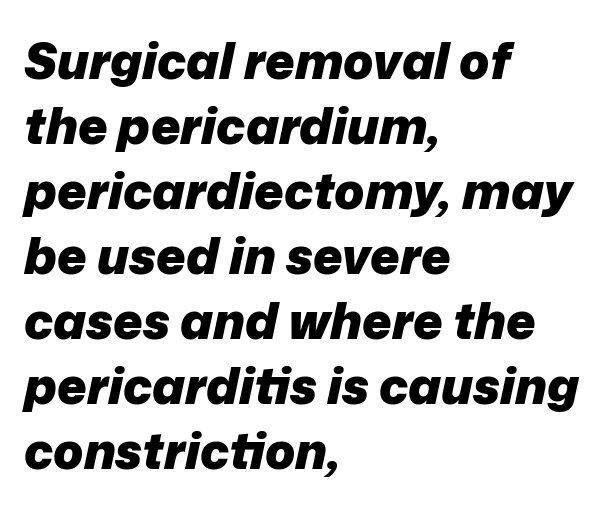
The image shows 50 px heavy type, italic (leaning right); set left-aligned, normal line spacing (1.3x), normal letter spacing, not underlined; low stroke contrast and a medium x-height.
